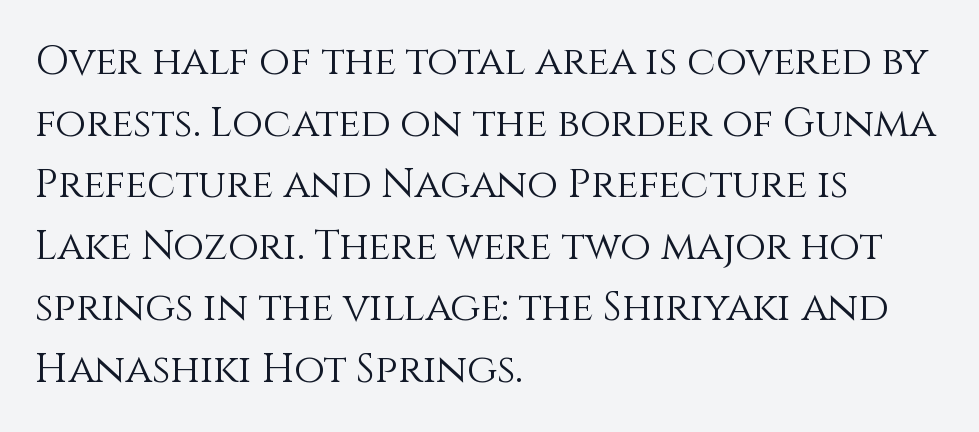
The image shows 40 px light type, upright; set left-aligned, normal line spacing (1.54x), normal letter spacing, not underlined; a large x-height.
